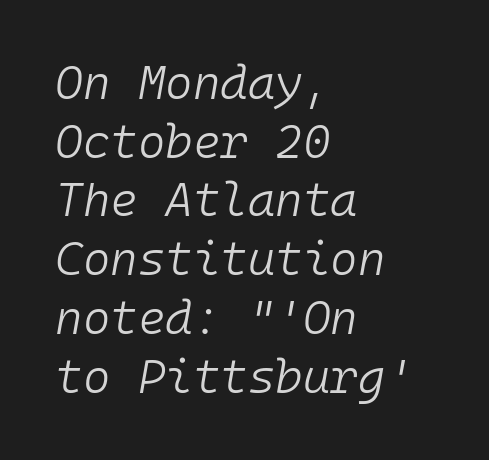
The paragraph has a hard left edge and a soft right edge. Rows of type keep a routine distance in the vertical direction. No chunkiness to these letters — they're not bold. Quick note: italic. Fixed-width glyphs throughout — classic coding-font behaviour. The area under the type is left untouched.
